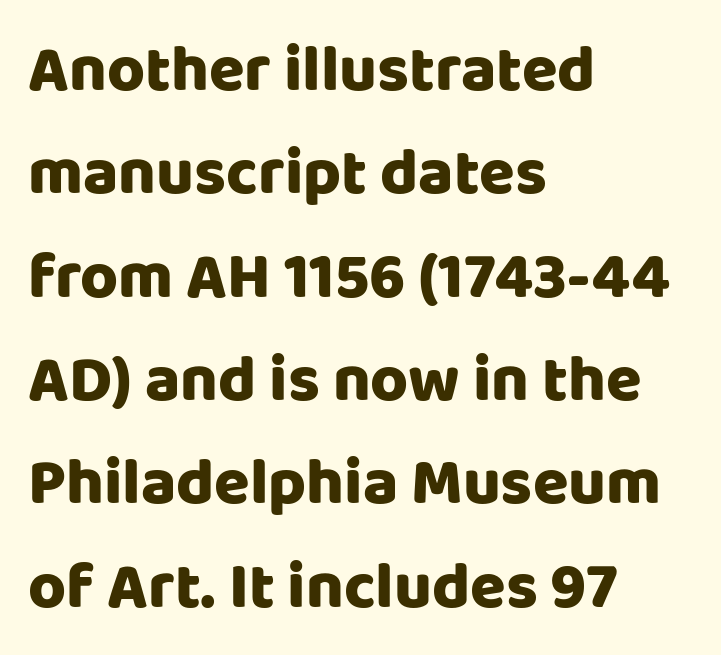
The image shows 65 px sans-serif type, upright; set left-aligned, normal line spacing (1.59x), normal letter spacing, not underlined; low stroke contrast and a large x-height.
